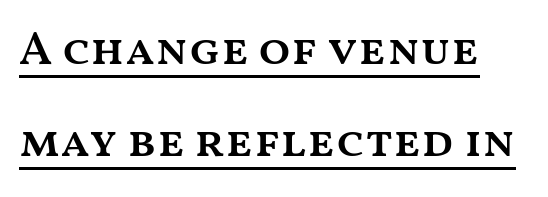
{"italic": "no", "bold": "semi", "weight": "semibold", "width": "wide", "stroke_contrast": "medium", "x_height": "medium", "monospaced": "no", "underline": "yes", "line_spacing": "loose", "line_spacing_ratio": 1.96, "letter_spacing": "normal", "letter_spacing_em": 0.0, "glyph_px": 47}
